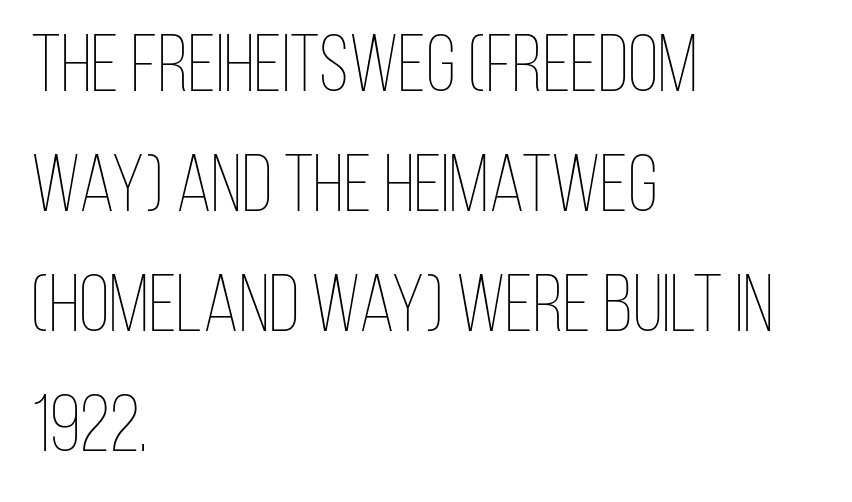
Q: Is the text bold? A: No.
Q: Is the text italic (slanted)? A: No, it is upright.
Q: Is the text underlined? A: No.
Q: How is the paragraph aligned? A: Left-aligned.
Q: Is the spacing between letters normal or unusually wide? A: Normal.
Q: Is the spacing between lines tight, normal or loose? A: Normal.
Q: Width (condensed, normal, or wide)? A: Condensed.
Q: Stroke contrast? A: Low.
Q: x-height? A: Large.
Q: Monospaced? A: No.
